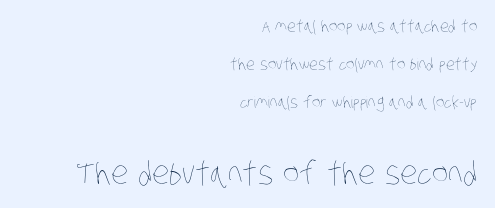
The image shows 31 px thin, condensed type; set right-aligned, loose line spacing (2.39x), normal letter spacing, not underlined; the second (bottom) block is 1.94x larger; low stroke contrast and a large x-height.
